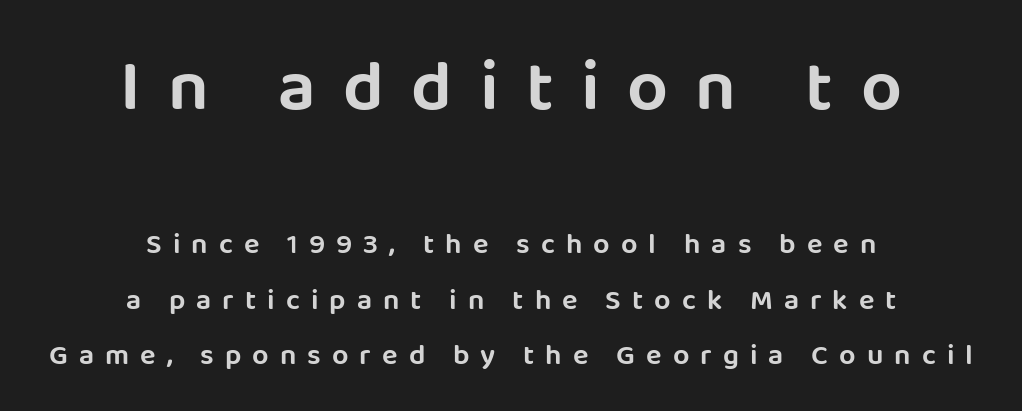
Q: Is the text italic (slanted)? A: No, it is upright.
Q: Is the typeface a serif or a sans-serif typeface? A: Sans-serif.
Q: Is the text underlined? A: No.
Q: How is the paragraph aligned? A: Centered.
Q: Is the spacing between letters normal or unusually wide? A: Unusually wide.
Q: Is the spacing between lines tight, normal or loose? A: Loose.
Q: Which block of text is set in a larger size, the first (top) or the second (bottom)? A: The first (top) one.
Q: Width (condensed, normal, or wide)? A: Normal.
Q: Stroke contrast? A: Low.
Q: x-height? A: Large.
Q: Monospaced? A: No.
